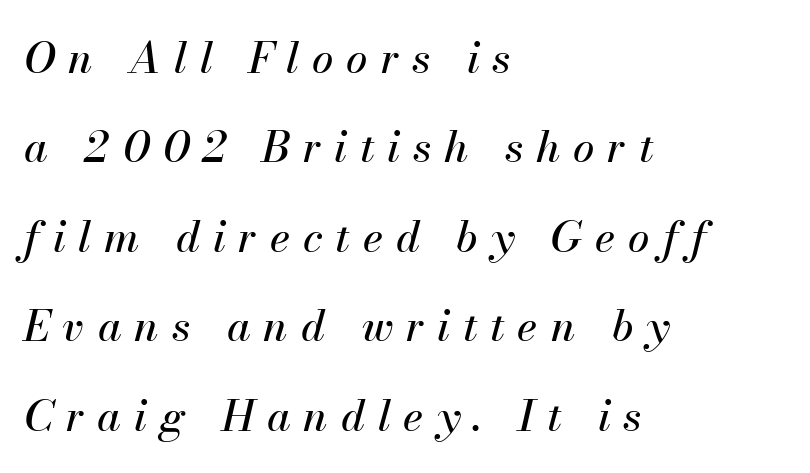
In terms of posture, this sample is oblique. The area under the type is left untouched. The face used here is proportionally spaced, like ordinary book or web type. Short and long lines alike share a common starting point at left. The letterforms stand isolated, each surrounded by extra space.
